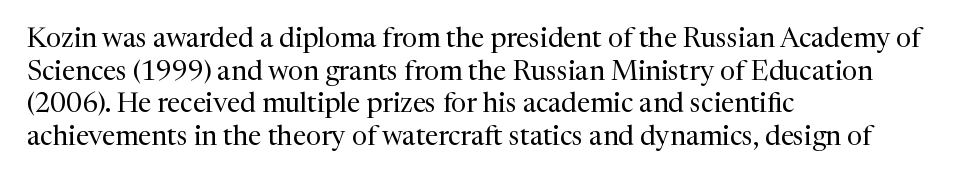
The image shows 27 px text type, upright; set left-aligned, line spacing 1.21x, normal letter spacing, not underlined.
